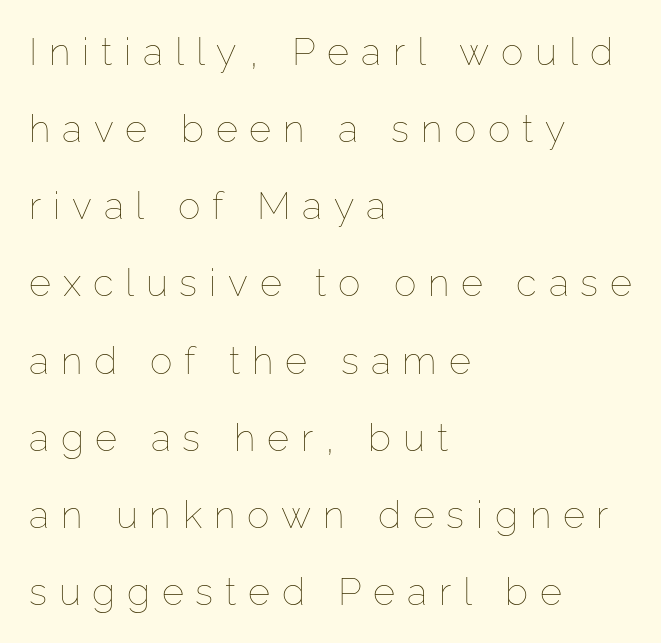
{"italic": "no", "bold": "no", "weight": "thin", "width": "normal", "stroke_contrast": "low", "x_height": "medium", "monospaced": "no", "underline": "no", "align": "left", "line_spacing": "loose", "line_spacing_ratio": 2.03, "letter_spacing": "wide", "letter_spacing_em": 0.31, "glyph_px": 38}
